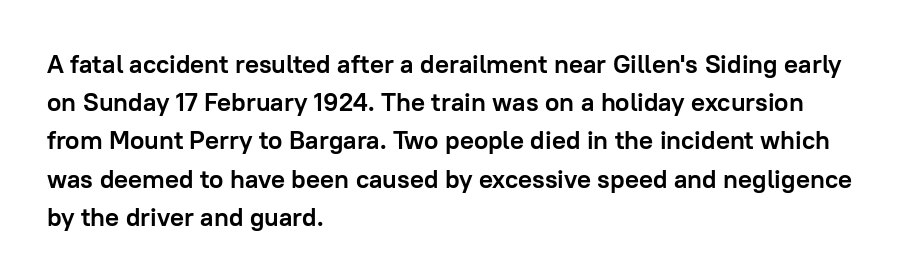
One glance says typical: line gaps are just what's usual. Students, note that the glyphs here touch the page at normal intervals. When letters stand straight like this, we call the style roman or upright. The string is rendered with underlining switched off. Casual observation: everything's shoved over to the left.
